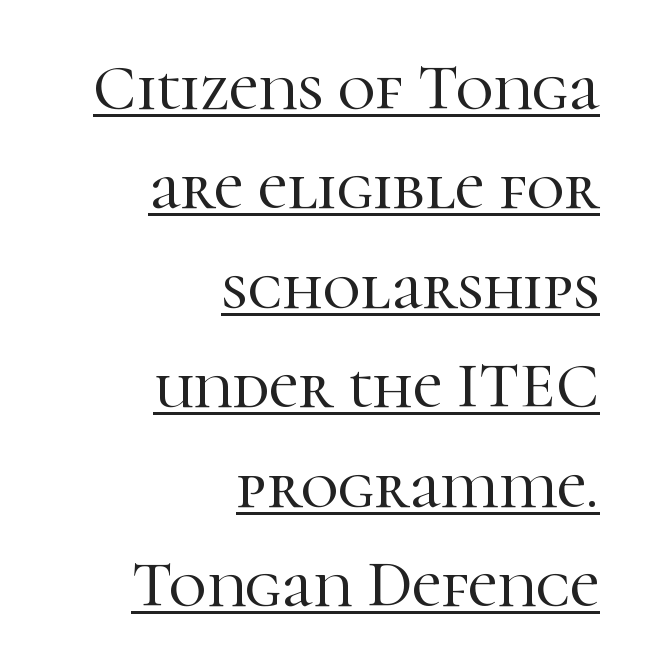
This sample uses an upright cut, with every glyph sitting square on the baseline. Note the varied advance widths — an 'i' is clearly narrower than an 'm'. Font category for this specimen: serif. Emphasis is given by a line drawn under the lettering. Nobody touched the tracking dial on this one.
